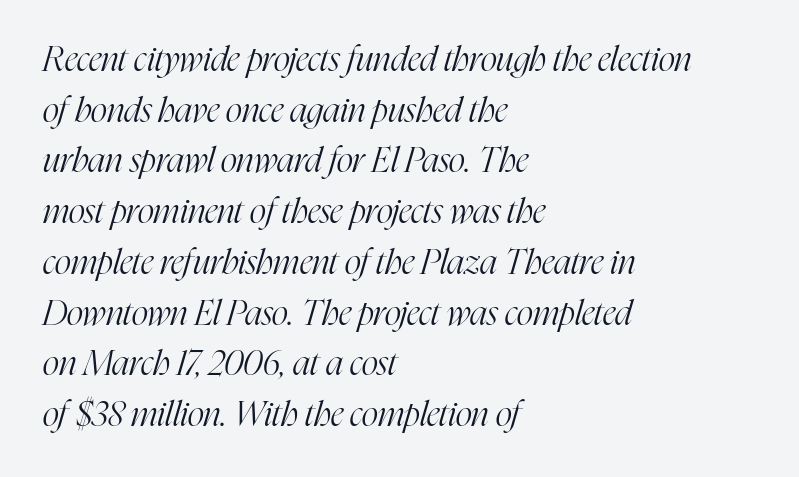
The letterforms sit shoulder to shoulder at normal distance. Rendered with sloped, italic letterforms. A typesetter would call this leading conventional body-copy spacing. Each letter's strokes conclude with small projecting serifs.
